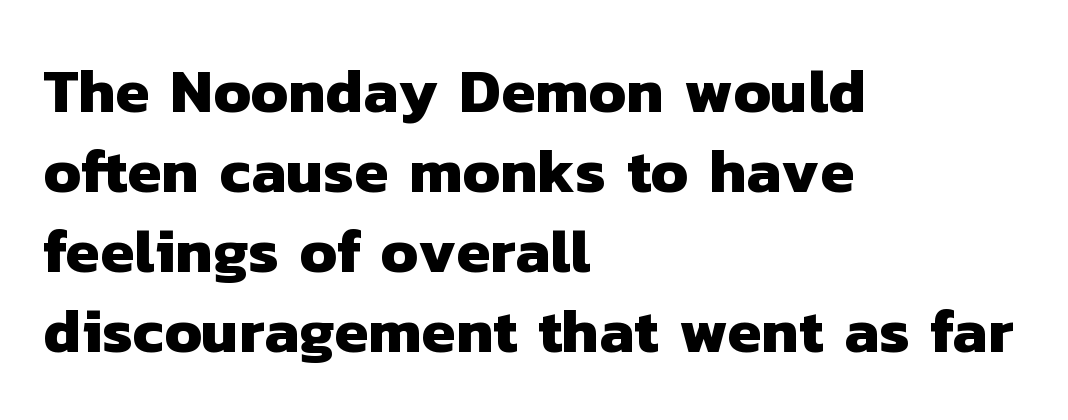
The image shows 62 px heavy sans-serif type; set left-aligned, normal line spacing (1.29x), normal letter spacing, not underlined; low stroke contrast and a medium x-height.
